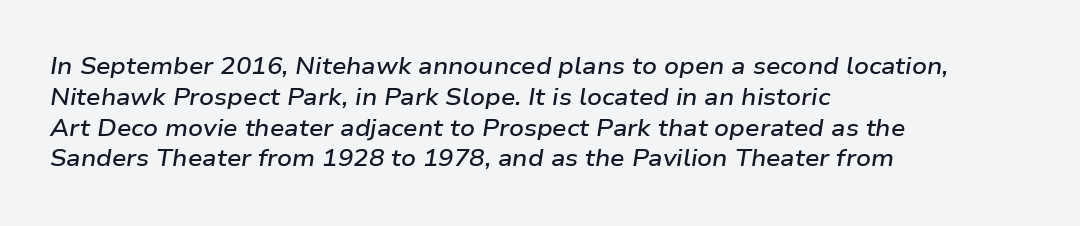
Q: Is the text bold? A: Semi-bold.
Q: Is the text italic (slanted)? A: Yes, it leans right by about 9 degrees.
Q: Is the text underlined? A: No.
Q: How is the paragraph aligned? A: Left-aligned.
Q: Is the spacing between letters normal or unusually wide? A: Normal.
Q: Is the spacing between lines tight, normal or loose? A: Normal.
